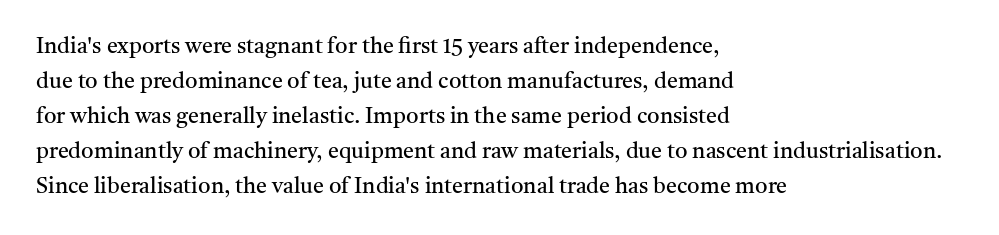
The image shows 22 px text type, upright; set left-aligned, normal line spacing (1.59x), normal letter spacing, not underlined.
